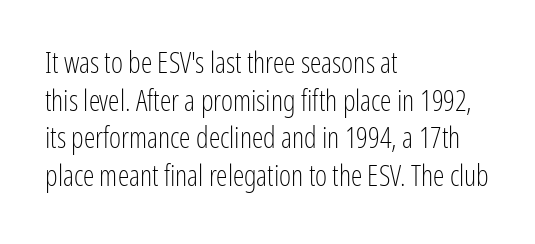
Q: Is the text bold? A: No.
Q: Is the text italic (slanted)? A: No, it is upright.
Q: Is the typeface a serif or a sans-serif typeface? A: Sans-serif.
Q: Is the text underlined? A: No.
Q: How is the paragraph aligned? A: Left-aligned.
Q: Is the spacing between letters normal or unusually wide? A: Normal.
Q: Is the spacing between lines tight, normal or loose? A: Normal.
Q: Width (condensed, normal, or wide)? A: Condensed.
Q: Stroke contrast? A: Low.
Q: x-height? A: Medium.
Q: Monospaced? A: No.
